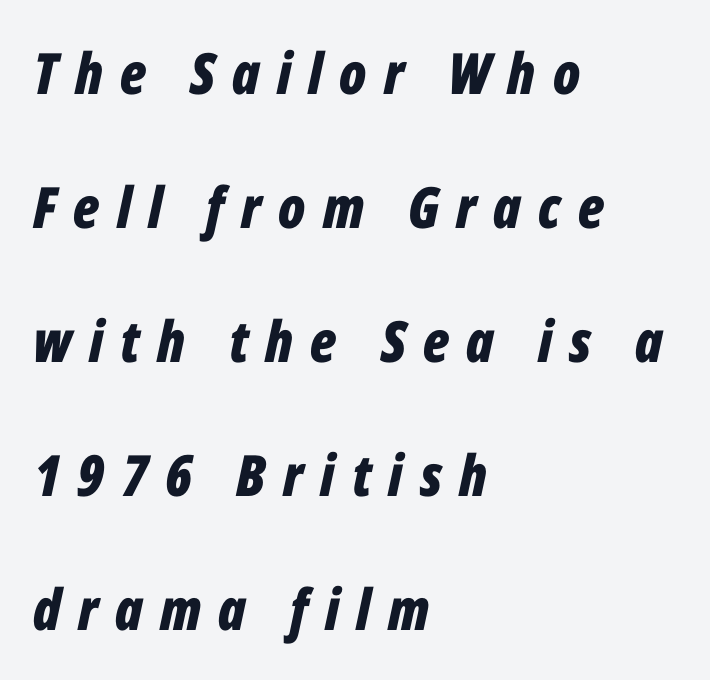
The image shows 57 px bold, condensed type, italic (leaning right); set left-aligned, loose line spacing (2.35x), unusually wide letter spacing (+0.3 em), not underlined; low stroke contrast and a medium x-height.
